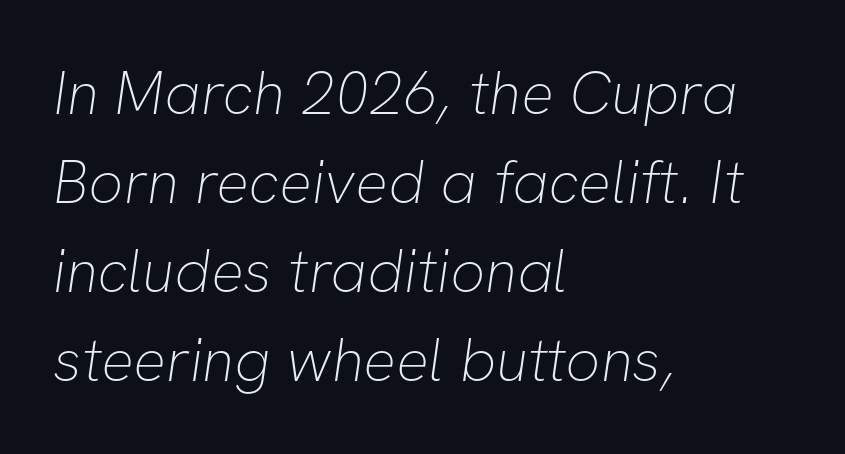
Q: Is the text bold? A: No.
Q: Is the typeface a serif or a sans-serif typeface? A: Sans-serif.
Q: Is the text underlined? A: No.
Q: How is the paragraph aligned? A: Left-aligned.
Q: Is the spacing between letters normal or unusually wide? A: Normal.
Q: Is the spacing between lines tight, normal or loose? A: Normal.
Q: Width (condensed, normal, or wide)? A: Normal.
Q: Stroke contrast? A: Low.
Q: x-height? A: Medium.
Q: Monospaced? A: No.
